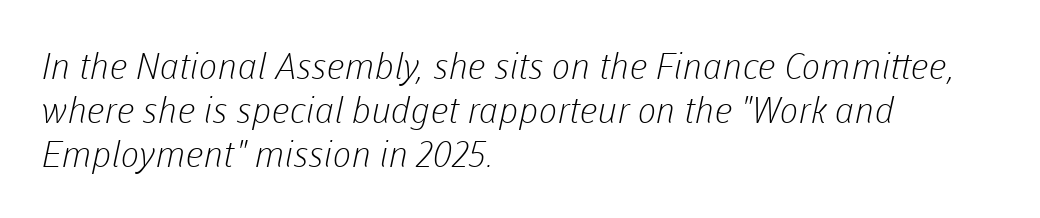
The image shows 36 px light sans-serif type; set left-aligned, line spacing 1.22x, normal letter spacing, not underlined; low stroke contrast and a medium x-height.
